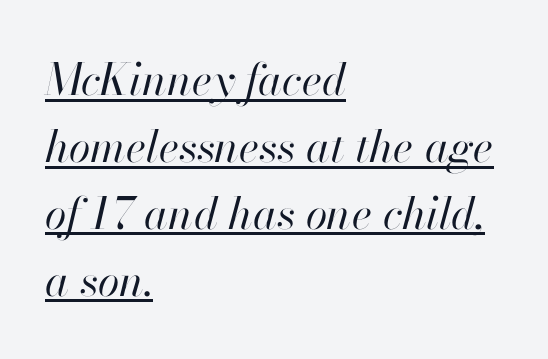
The image shows 44 px regular-weight type, italic (leaning right); set left-aligned, normal line spacing (1.52x), normal letter spacing, underlined; high stroke contrast and a small x-height.
